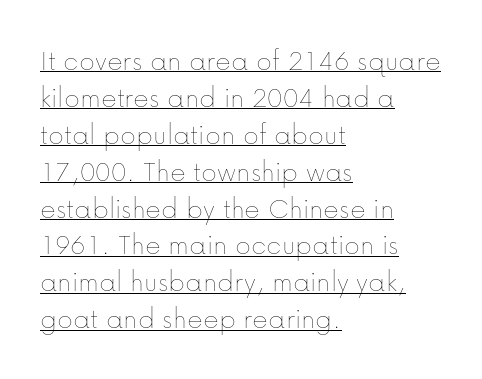
Q: Is the text bold? A: No.
Q: Is the text italic (slanted)? A: No, it is upright.
Q: Is the text underlined? A: Yes.
Q: How is the paragraph aligned? A: Left-aligned.
Q: Is the spacing between letters normal or unusually wide? A: Normal.
Q: Width (condensed, normal, or wide)? A: Normal.
Q: Stroke contrast? A: Low.
Q: x-height? A: Medium.
Q: Monospaced? A: No.
